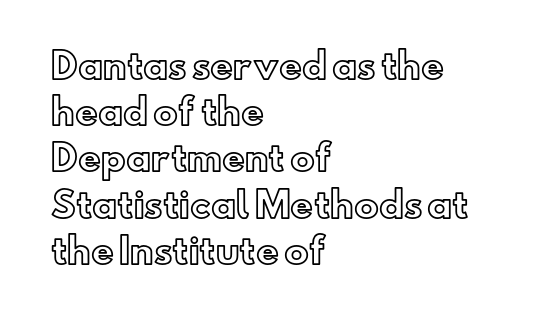
{"italic": "no", "width": "normal", "x_height": "small", "monospaced": "no", "underline": "no", "align": "left", "line_spacing": "normal", "line_spacing_ratio": 1.32, "letter_spacing": "normal", "letter_spacing_em": 0.0, "glyph_px": 35}
